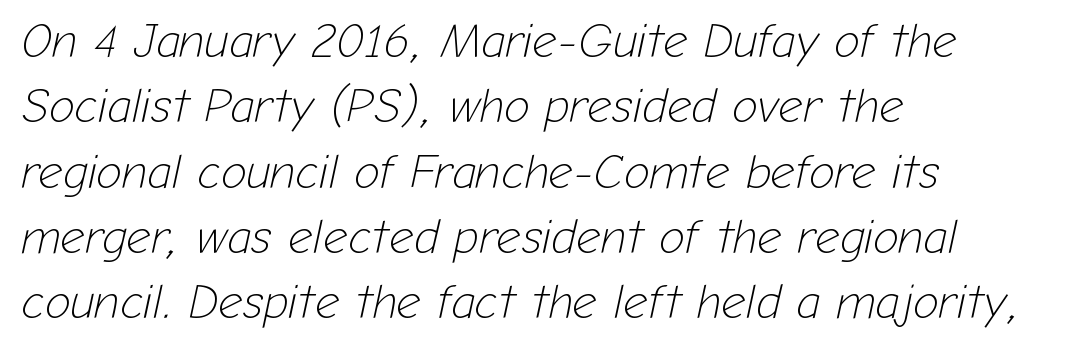
Q: Is the text bold? A: No.
Q: Is the text italic (slanted)? A: Yes, it leans right by about 12 degrees.
Q: Is the text underlined? A: No.
Q: How is the paragraph aligned? A: Left-aligned.
Q: Is the spacing between letters normal or unusually wide? A: Normal.
Q: Is the spacing between lines tight, normal or loose? A: Normal.
Q: Width (condensed, normal, or wide)? A: Normal.
Q: Stroke contrast? A: Low.
Q: x-height? A: Medium.
Q: Monospaced? A: No.
